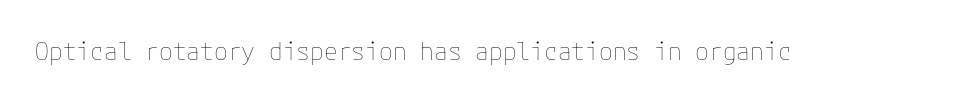
{"italic": "no", "bold": "no", "underline": "no", "letter_spacing": "normal", "letter_spacing_em": 0.0, "glyph_px": 25}
